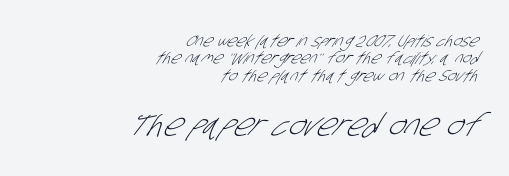
{"serif": "no", "bold": "no", "weight": "light", "width": "condensed", "stroke_contrast": "low", "x_height": "large", "monospaced": "no", "underline": "no", "align": "right", "line_spacing": "tight", "line_spacing_ratio": 1.09, "letter_spacing": "normal", "letter_spacing_em": 0.0, "larger_block": "second", "size_ratio": 1.94, "glyph_px": 31}
